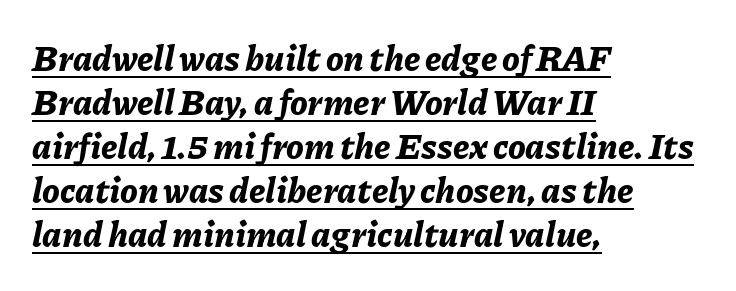
Q: Is the text bold? A: Yes.
Q: Is the text italic (slanted)? A: Yes, it leans right by about 11 degrees.
Q: Is the text underlined? A: Yes.
Q: How is the paragraph aligned? A: Left-aligned.
Q: Is the spacing between letters normal or unusually wide? A: Normal.
Q: Is the spacing between lines tight, normal or loose? A: Normal.
Q: Width (condensed, normal, or wide)? A: Normal.
Q: Stroke contrast? A: Low.
Q: x-height? A: Medium.
Q: Monospaced? A: No.
